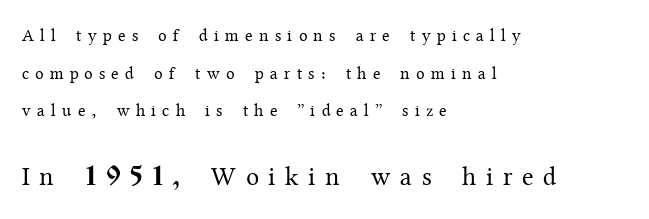
Underlining? Definitely not there. This rendering widens character spacing well past its baseline value. This reads as an unemphasized weight, regular at the heaviest. Horizontal bands of white between lines are thick stripes. The face used here appears at its bigger size in the lower chunk.
